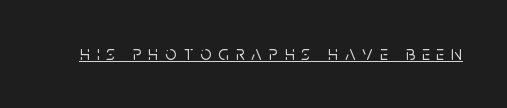
The horizontal fit of the characters is loose and conspicuously gappy. These characters rest on top of a visible drawn line. Quick note: not italic, upright.
